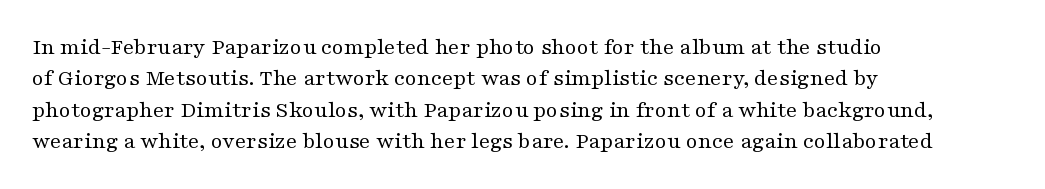
Q: Is the text bold? A: No.
Q: Is the text italic (slanted)? A: No, it is upright.
Q: Is the text underlined? A: No.
Q: How is the paragraph aligned? A: Left-aligned.
Q: Is the spacing between letters normal or unusually wide? A: Normal.
Q: Is the spacing between lines tight, normal or loose? A: Normal.
